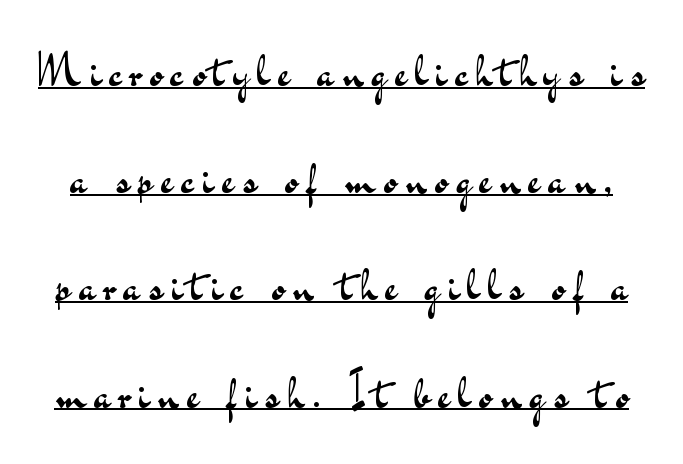
{"serif": "no", "bold": "no", "weight": "regular", "width": "wide", "stroke_contrast": "medium", "x_height": "small", "monospaced": "no", "underline": "yes", "line_spacing": "loose", "line_spacing_ratio": 2.33, "glyph_px": 46}
